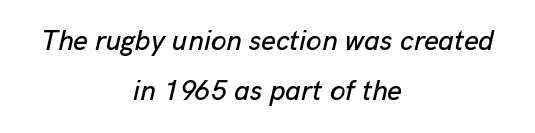
The area under the type is left untouched. Note the varied advance widths — an 'i' is clearly narrower than an 'm'. What stands out about the letter spacing? Nothing — it is the standard amount. Would a proofreader flag this as italicized? Yes. Horizontal alignment here is central, giving a formal, balanced look.
